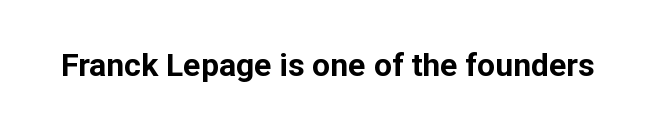
Q: Is the text bold? A: Yes.
Q: Is the text italic (slanted)? A: No, it is upright.
Q: Is the typeface a serif or a sans-serif typeface? A: Sans-serif.
Q: Is the text underlined? A: No.
Q: Is the spacing between letters normal or unusually wide? A: Normal.
Q: Width (condensed, normal, or wide)? A: Normal.
Q: Stroke contrast? A: Low.
Q: x-height? A: Medium.
Q: Monospaced? A: No.
